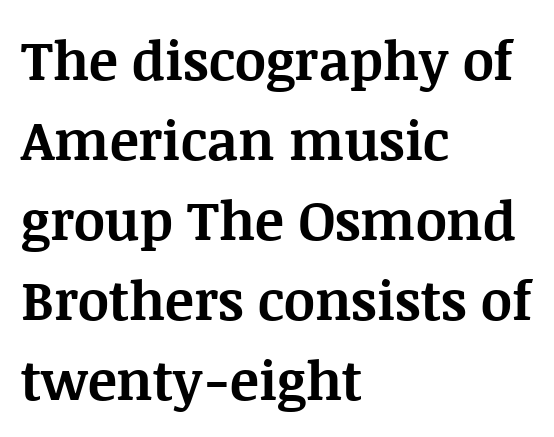
{"serif": "yes", "italic": "no", "bold": "yes", "weight": "bold", "width": "normal", "stroke_contrast": "medium", "x_height": "large", "monospaced": "no", "underline": "no", "align": "left", "line_spacing": "normal", "line_spacing_ratio": 1.48, "letter_spacing": "normal", "letter_spacing_em": 0.0, "glyph_px": 54}
